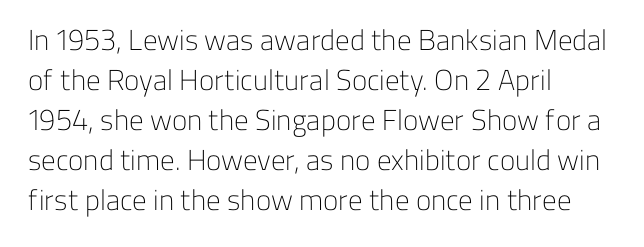
The image shows 29 px light sans-serif type, upright; set left-aligned, normal line spacing (1.38x), normal letter spacing, not underlined; low stroke contrast and a medium x-height.
